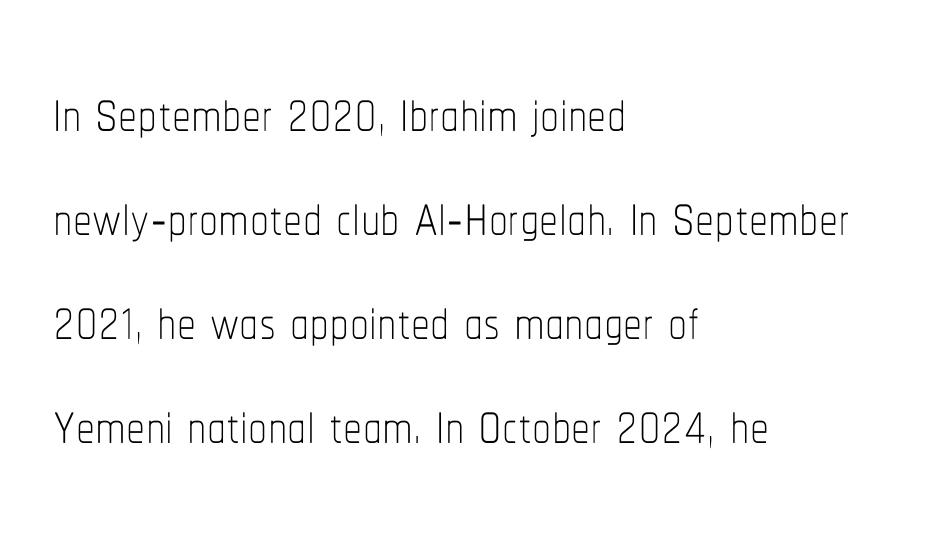
Leftover space on each line is placed entirely after the last word. Letter spacing: default. Proportional: the letters do not fall into vertical columns. The specimen reads as upright at a glance.
